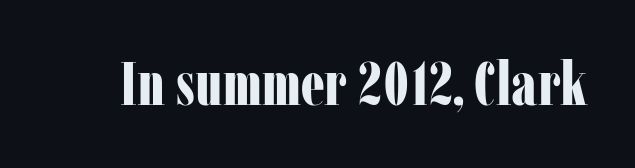
Lines of text with bare space underneath. Style check: upright. Check where the strokes stop: tiny serifs finish them off. Looks like regular typesetting: each glyph gets only the width it needs.
